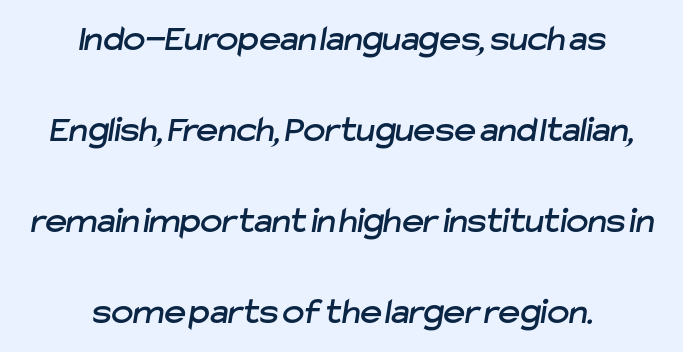
Underline: absent. The passage shown has conventional tracking throughout. The rendering uses natural spacing where letterforms have individual widths. The lines in this sample share a center point and differ in where they start and stop. What kind of face is this? One without serifs — a sans. Does the leading feel generous? Absolutely, it's lavish.
